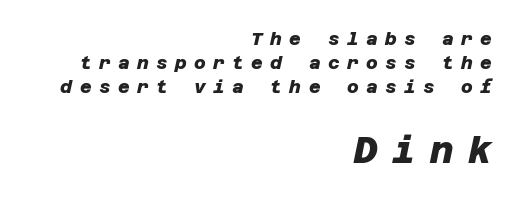
Q: Is the text bold? A: Yes.
Q: Is the typeface a serif or a sans-serif typeface? A: Sans-serif.
Q: Is the text underlined? A: No.
Q: How is the paragraph aligned? A: Right-aligned.
Q: Is the spacing between letters normal or unusually wide? A: Unusually wide.
Q: Is the spacing between lines tight, normal or loose? A: Normal.
Q: Which block of text is set in a larger size, the first (top) or the second (bottom)? A: The second (bottom) one.
Q: Width (condensed, normal, or wide)? A: Normal.
Q: Stroke contrast? A: Low.
Q: x-height? A: Large.
